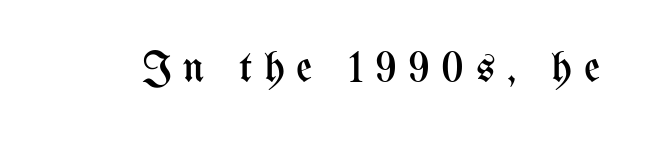
Q: Is the text bold? A: No.
Q: Is the text italic (slanted)? A: No, it is upright.
Q: Is the text underlined? A: No.
Q: Is the spacing between letters normal or unusually wide? A: Unusually wide.
Q: Width (condensed, normal, or wide)? A: Condensed.
Q: Stroke contrast? A: Medium.
Q: x-height? A: Medium.
Q: Monospaced? A: No.
